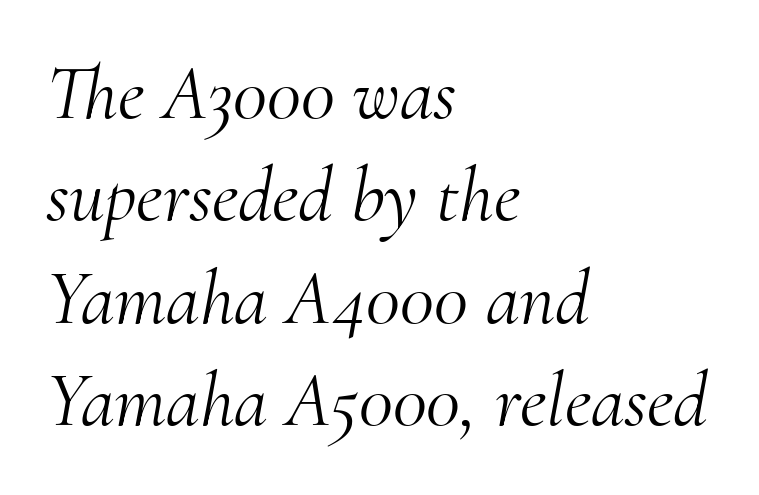
A light-to-regular cut is what we see here. Whoever set this chose a conventional vertical rhythm. The text carries the slant typical of an italic or oblique font. Regarding serifs, this sample has them. Leftover space on each line is placed entirely after the last word. Looks like regular typesetting: each glyph gets only the width it needs.
